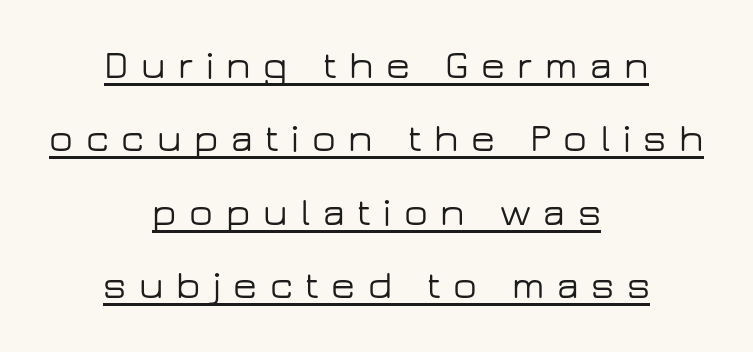
{"serif": "no", "italic": "no", "width": "wide", "stroke_contrast": "low", "x_height": "medium", "monospaced": "no", "underline": "yes", "align": "center", "line_spacing_ratio": 1.88, "letter_spacing": "wide", "letter_spacing_em": 0.32, "glyph_px": 39}
